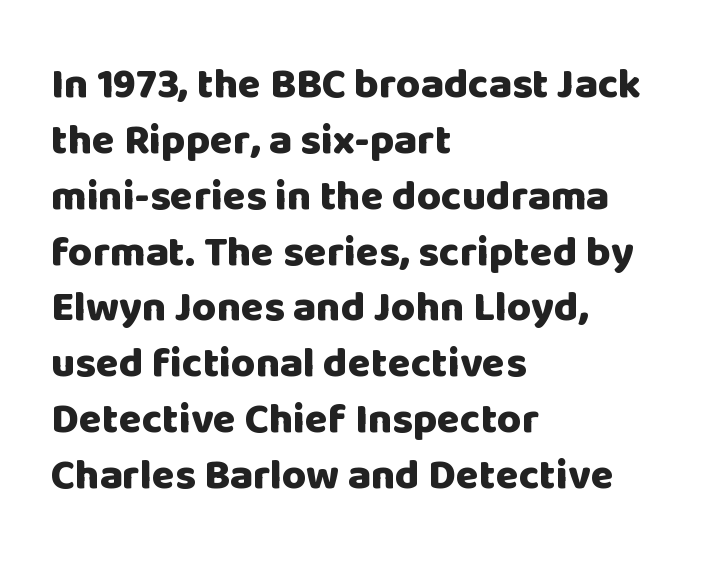
I'd call this a sans setting — the letters go barefoot. These lines are set flush left with a ragged right edge. The strokes are fattened all the way to bold. Regular leading. Characters remain perfectly vertical along every line.
